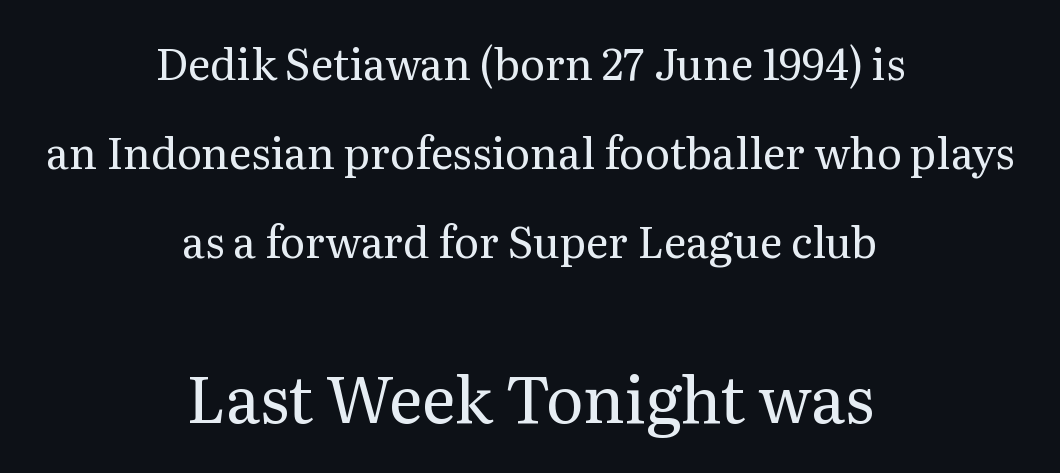
Q: Is the text bold? A: No.
Q: Is the text italic (slanted)? A: No, it is upright.
Q: Is the typeface a serif or a sans-serif typeface? A: Serif.
Q: Is the text underlined? A: No.
Q: How is the paragraph aligned? A: Centered.
Q: Is the spacing between letters normal or unusually wide? A: Normal.
Q: Is the spacing between lines tight, normal or loose? A: Loose.
Q: Which block of text is set in a larger size, the first (top) or the second (bottom)? A: The second (bottom) one.
Q: Width (condensed, normal, or wide)? A: Normal.
Q: Stroke contrast? A: Medium.
Q: x-height? A: Medium.
Q: Monospaced? A: No.
